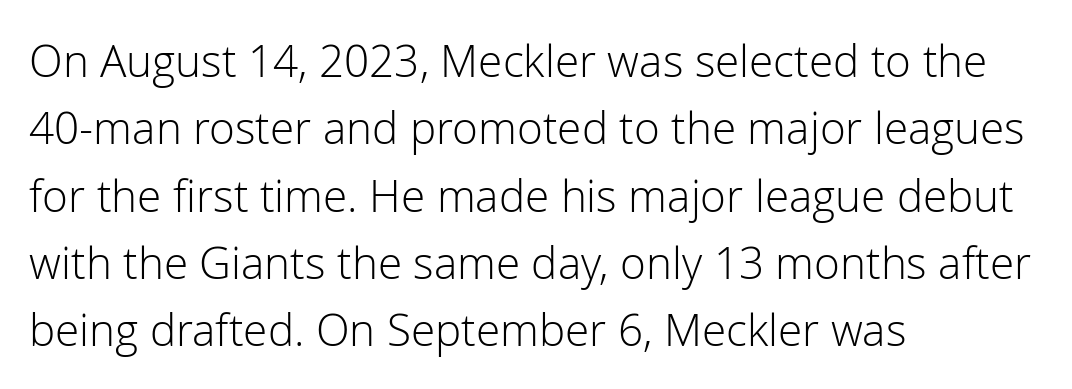
{"serif": "no", "italic": "no", "bold": "no", "weight": "light", "width": "normal", "stroke_contrast": "low", "x_height": "medium", "monospaced": "no", "underline": "no", "align": "left", "line_spacing": "normal", "line_spacing_ratio": 1.53, "letter_spacing": "normal", "letter_spacing_em": 0.0, "glyph_px": 44}
